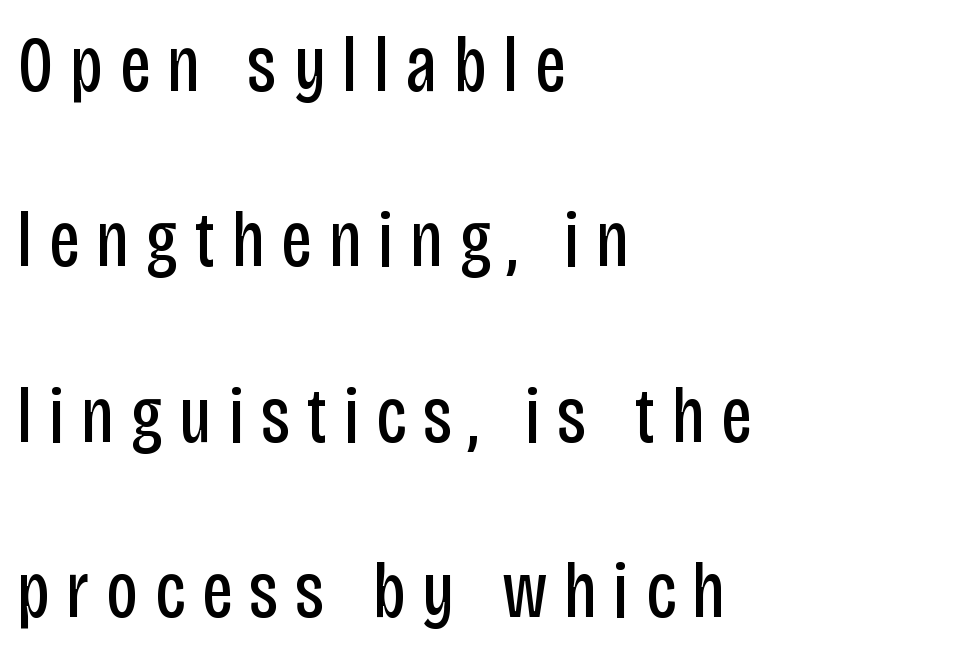
The image shows 79 px regular-weight, condensed sans-serif type, upright; set left-aligned, loose line spacing (2.22x), unusually wide letter spacing (+0.21 em), not underlined; low stroke contrast and a large x-height.
